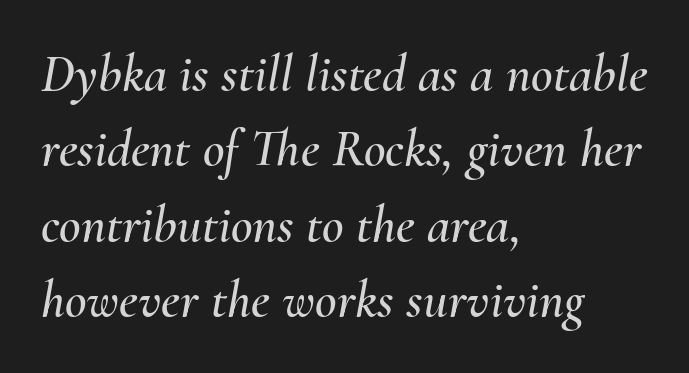
{"italic": "yes", "lean": "right", "slant_degrees": 10, "width": "normal", "stroke_contrast": "medium", "x_height": "small", "monospaced": "no", "underline": "no", "align": "left", "line_spacing": "normal", "line_spacing_ratio": 1.42, "letter_spacing": "normal", "letter_spacing_em": 0.0, "glyph_px": 53}
